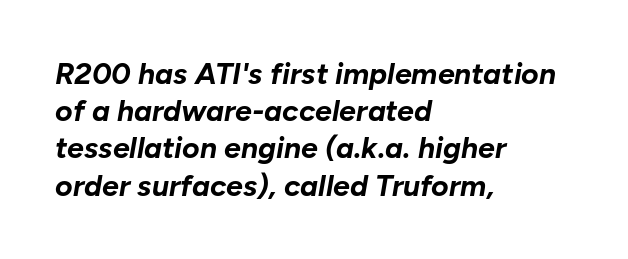
Q: Is the text bold? A: Yes.
Q: Is the text italic (slanted)? A: Yes, it leans right by about 10 degrees.
Q: Is the text underlined? A: No.
Q: How is the paragraph aligned? A: Left-aligned.
Q: Is the spacing between letters normal or unusually wide? A: Normal.
Q: Width (condensed, normal, or wide)? A: Normal.
Q: Stroke contrast? A: Low.
Q: x-height? A: Medium.
Q: Monospaced? A: No.
